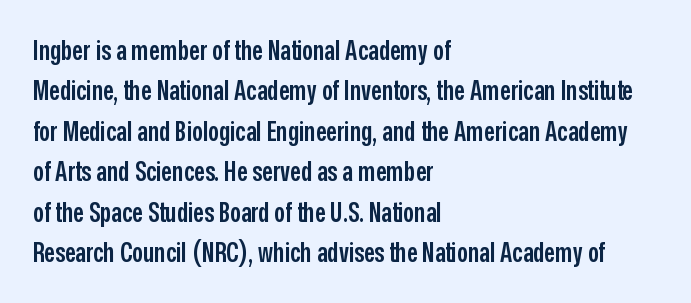
The image shows 27 px text type, upright; set left-aligned, normal line spacing (1.5x), normal letter spacing, not underlined.
